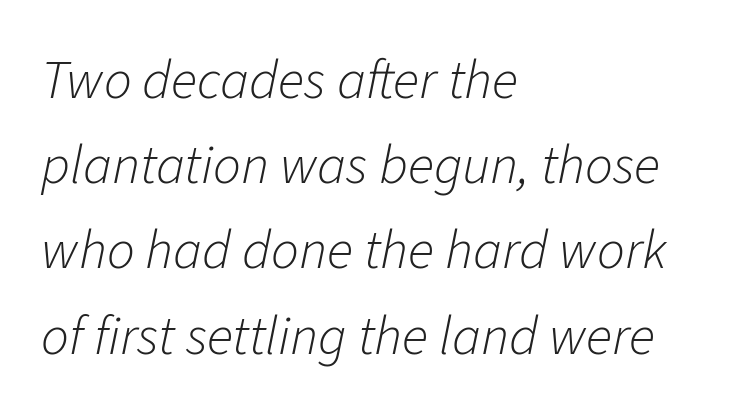
{"italic": "yes", "lean": "right", "slant_degrees": 11, "bold": "no", "weight": "light", "width": "normal", "stroke_contrast": "low", "x_height": "medium", "monospaced": "no", "underline": "no", "align": "left", "line_spacing": "normal", "line_spacing_ratio": 1.55, "letter_spacing": "normal", "letter_spacing_em": 0.0, "glyph_px": 55}
